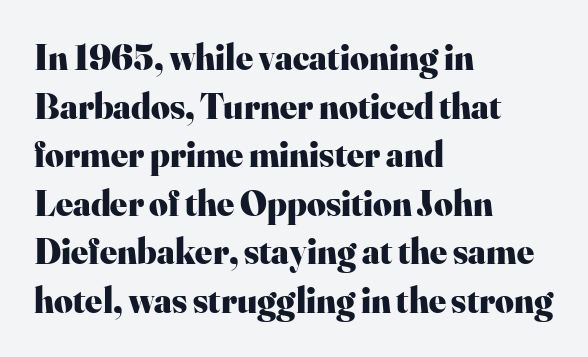
{"serif": "yes", "italic": "no", "bold": "yes", "weight": "heavy", "width": "normal", "stroke_contrast": "high", "x_height": "small", "monospaced": "no", "underline": "no", "align": "left", "line_spacing": "normal", "line_spacing_ratio": 1.35, "letter_spacing": "normal", "letter_spacing_em": 0.0, "glyph_px": 36}
